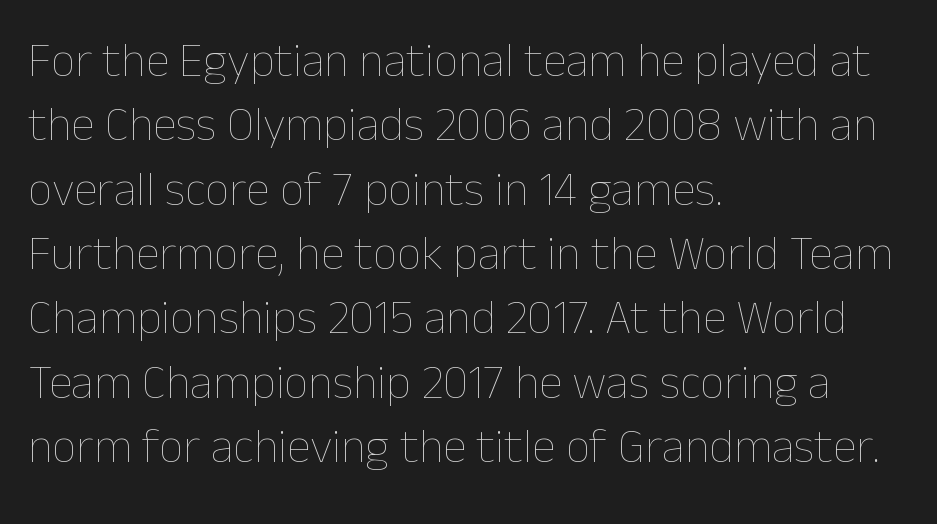
These glyphs show unthickened strokes, regular width or finer. Tracking value appears to be zero — textbook default spacing. The rendering uses natural spacing where letterforms have individual widths. This sample is left-justified, so line endings fall wherever the words run out. The designer left line spacing at the default. Unlike italic type, these characters show no tilt at all.
